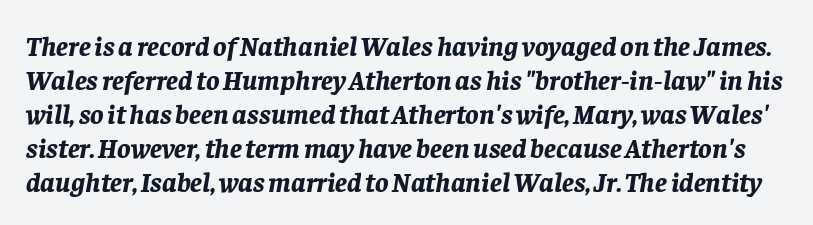
Q: Is the text bold? A: Yes.
Q: Is the text italic (slanted)? A: Yes, it leans right by about 8 degrees.
Q: Is the text underlined? A: No.
Q: Is the spacing between letters normal or unusually wide? A: Normal.
Q: Width (condensed, normal, or wide)? A: Normal.
Q: Stroke contrast? A: Low.
Q: x-height? A: Large.
Q: Monospaced? A: No.
